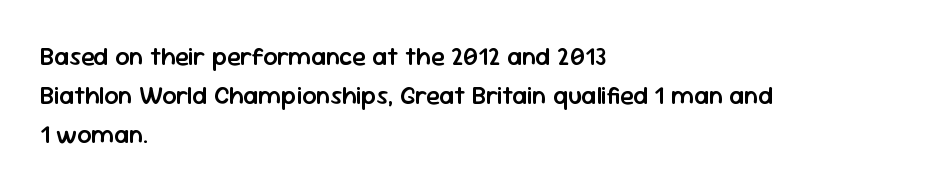
A bare baseline throughout the passage. The sample has been set in demibold, a notch under bold. The paragraph shown leans on its left margin. When letters stand straight like this, we call the style roman or upright. The space between consecutive lines is moderate.
